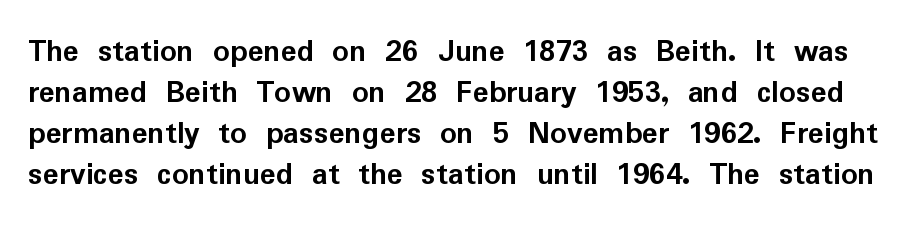
The face used here is rendered with its standard letterfit. On the weight axis this lands at bold, roughly 700. To sum up the face: it is a sans, with no serifs. Italic? Not at all — the glyphs are vertical. Honestly, there is no underline to notice here at all.
